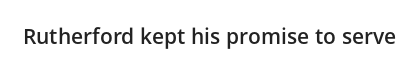
The image shows 21 px text type, upright; set normal letter spacing, not underlined.
